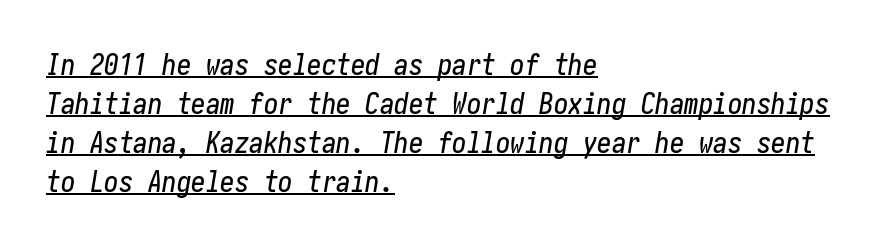
The image shows 29 px condensed type, italic (leaning right); set left-aligned, normal line spacing (1.34x), normal letter spacing, underlined; low stroke contrast and a medium x-height.
